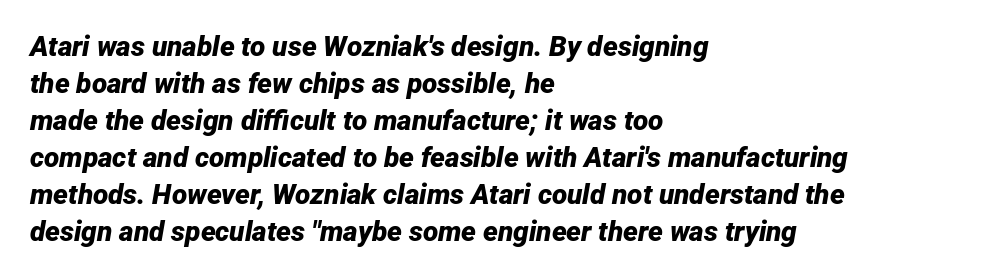
Notice how descenders clear the ascenders below comfortably — that's standard leading. The rendering anchors every line to the left-hand side. Here the glyphs are tracked normally, forming tight word shapes. Pretty heavy lettering here — definitely bold.
